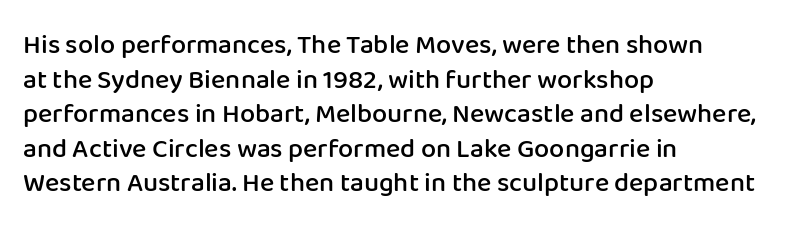
Q: Is the text bold? A: Semi-bold.
Q: Is the text italic (slanted)? A: No, it is upright.
Q: Is the text underlined? A: No.
Q: How is the paragraph aligned? A: Left-aligned.
Q: Is the spacing between letters normal or unusually wide? A: Normal.
Q: Is the spacing between lines tight, normal or loose? A: Normal.
